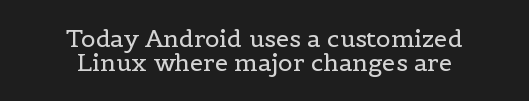
Ordinary non-slanted type is in use. This sample is center-justified, so both line endings float freely. Look at the tracking — it's just the regular setting, nothing added. The lines are packed closely together with very little leading. Bare-footed words on every line.
